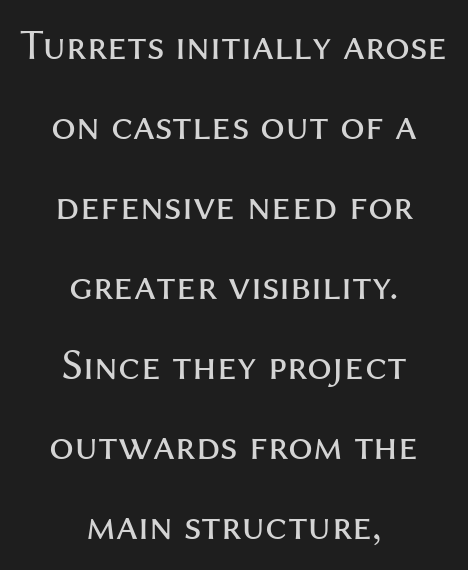
The image shows 44 px regular-weight sans-serif type, upright; set centered, line spacing 1.82x, normal letter spacing, not underlined; medium stroke contrast and a medium x-height.
